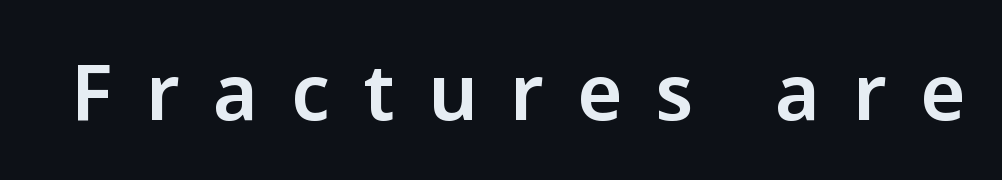
Q: Is the text italic (slanted)? A: No, it is upright.
Q: Is the typeface a serif or a sans-serif typeface? A: Sans-serif.
Q: Is the text underlined? A: No.
Q: Is the spacing between letters normal or unusually wide? A: Unusually wide.
Q: Width (condensed, normal, or wide)? A: Normal.
Q: Stroke contrast? A: Low.
Q: x-height? A: Medium.
Q: Monospaced? A: No.
